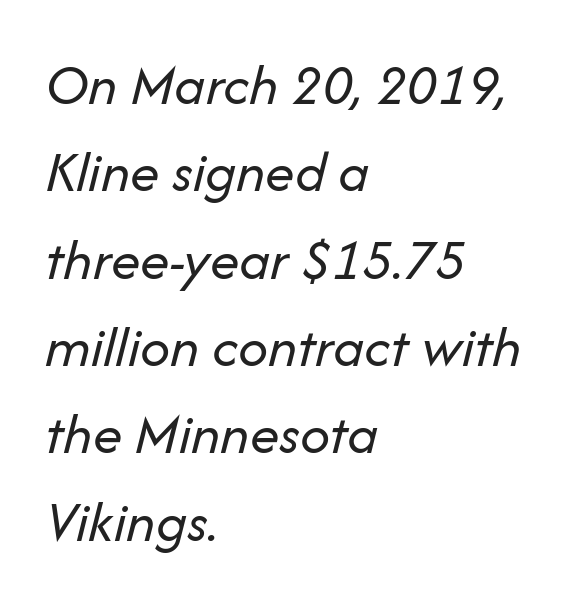
The image shows 59 px regular-weight type, italic (leaning right); set left-aligned, normal line spacing (1.48x), normal letter spacing, not underlined; low stroke contrast and a medium x-height.
